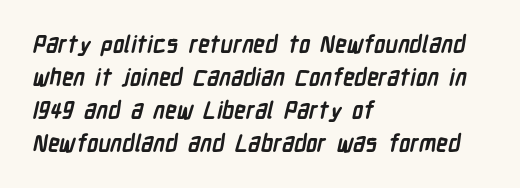
The image shows 23 px bold type; set left-aligned, normal line spacing (1.44x), normal letter spacing, not underlined.
